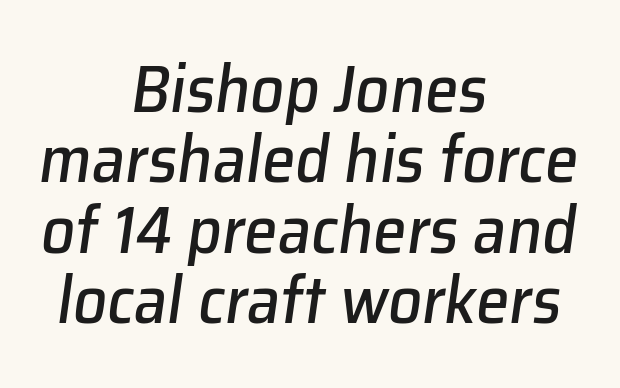
A typesetter would call this proportional, since set widths differ per character. The face used here has a pronounced slope to its letters. In terms of letterspacing, this is plain default setting. Both edges are ragged and mirror each other, which tells us the setting is centered. Compared with typical paragraphs, the rows here are closer together.
